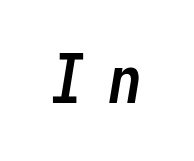
{"italic": "yes", "lean": "right", "slant_degrees": 9, "bold": "yes", "weight": "semibold", "width": "condensed", "stroke_contrast": "low", "x_height": "medium", "monospaced": "yes", "underline": "no", "letter_spacing": "wide", "letter_spacing_em": 0.37, "glyph_px": 67}
